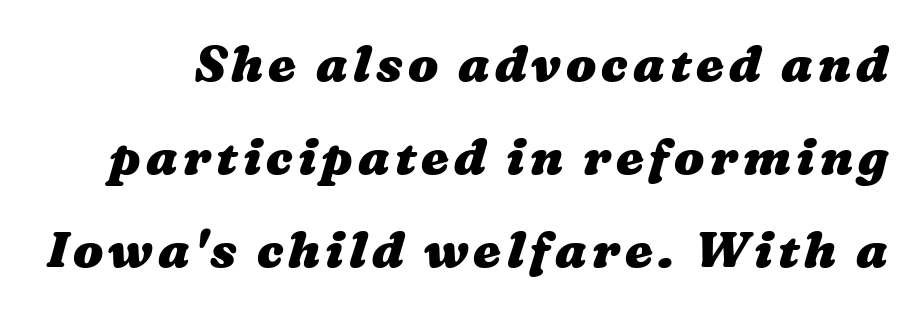
The image shows 50 px heavy, wide type; set line spacing 1.86x, not underlined; medium stroke contrast and a medium x-height.
